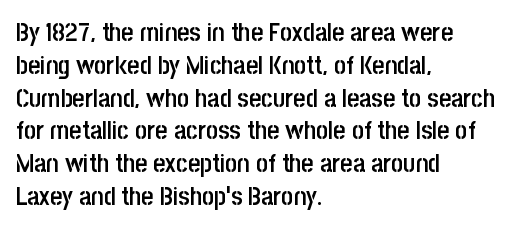
Q: Is the text bold? A: Semi-bold.
Q: Is the text italic (slanted)? A: No, it is upright.
Q: Is the text underlined? A: No.
Q: How is the paragraph aligned? A: Left-aligned.
Q: Is the spacing between letters normal or unusually wide? A: Normal.
Q: Is the spacing between lines tight, normal or loose? A: Normal.
